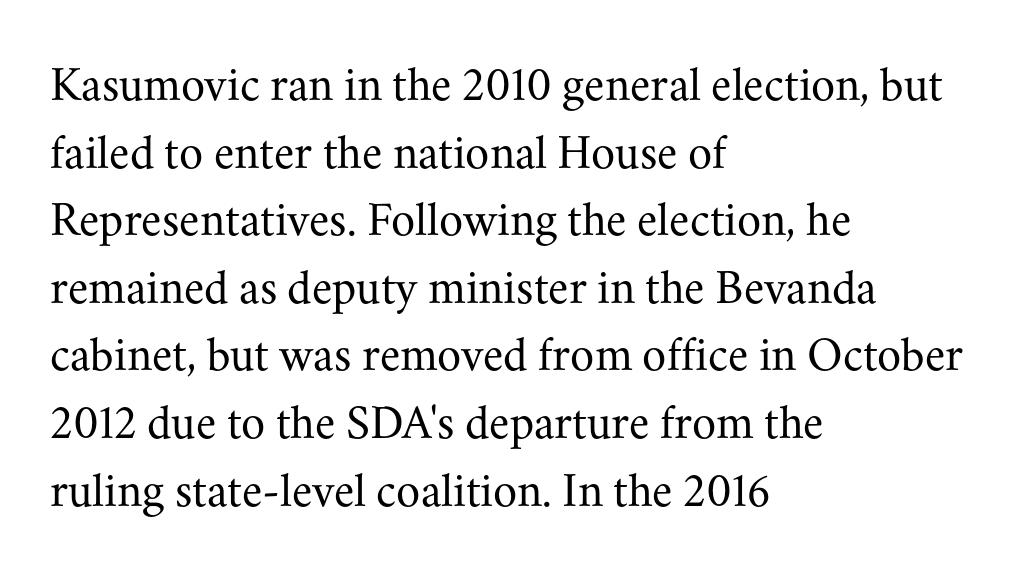
The image shows 49 px regular-weight serif type, upright; set left-aligned, normal line spacing (1.38x), normal letter spacing, not underlined; medium stroke contrast and a small x-height.
